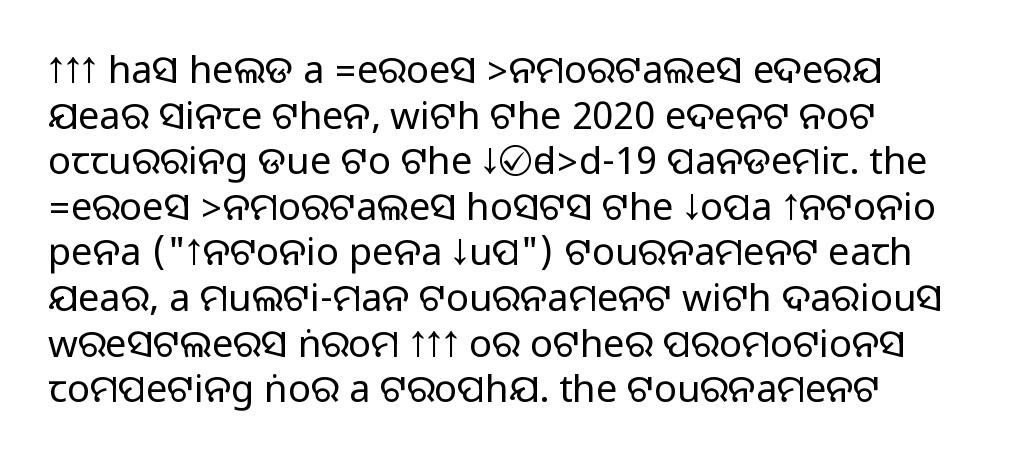
The image shows 38 px sans-serif type, upright; set left-aligned, line spacing 1.2x, normal letter spacing, not underlined; medium stroke contrast.
